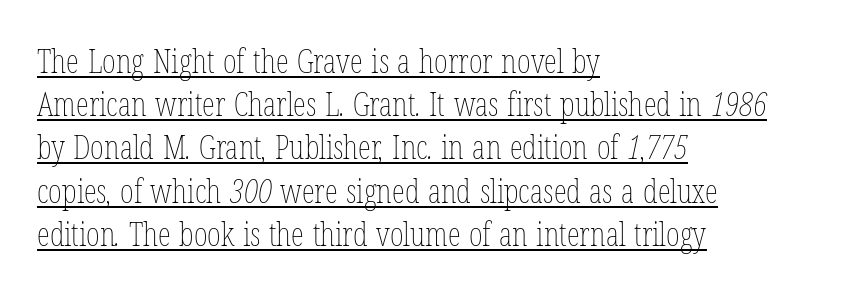
Q: Is the text bold? A: No.
Q: Is the text underlined? A: Yes.
Q: How is the paragraph aligned? A: Left-aligned.
Q: Is the spacing between letters normal or unusually wide? A: Normal.
Q: Is the spacing between lines tight, normal or loose? A: Normal.
Q: Width (condensed, normal, or wide)? A: Condensed.
Q: Stroke contrast? A: Low.
Q: x-height? A: Medium.
Q: Monospaced? A: No.
